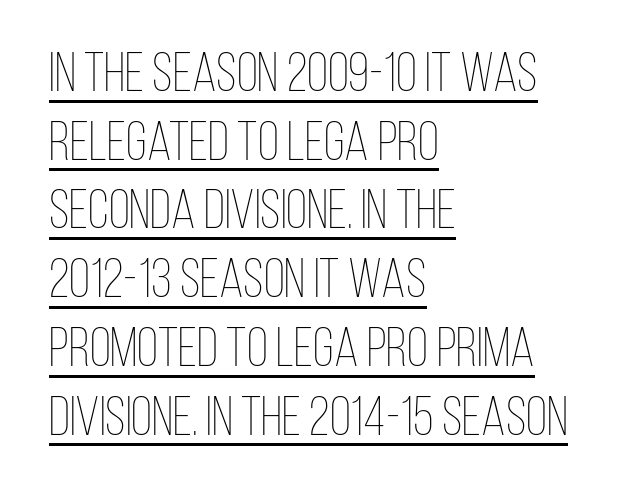
Q: Is the text bold? A: No.
Q: Is the text italic (slanted)? A: No, it is upright.
Q: Is the text underlined? A: Yes.
Q: How is the paragraph aligned? A: Left-aligned.
Q: Is the spacing between letters normal or unusually wide? A: Normal.
Q: Is the spacing between lines tight, normal or loose? A: Normal.
Q: Width (condensed, normal, or wide)? A: Condensed.
Q: Stroke contrast? A: Low.
Q: x-height? A: Large.
Q: Monospaced? A: No.
